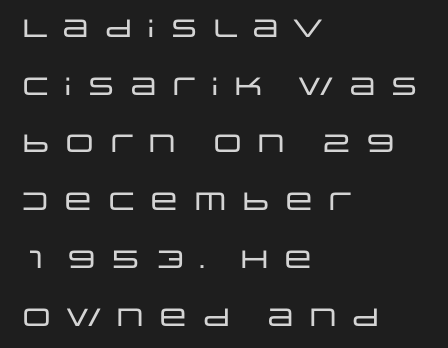
Q: Is the text italic (slanted)? A: No, it is upright.
Q: Is the text underlined? A: No.
Q: How is the paragraph aligned? A: Left-aligned.
Q: Is the spacing between letters normal or unusually wide? A: Unusually wide.
Q: Is the spacing between lines tight, normal or loose? A: Loose.
